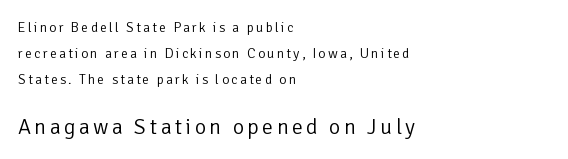
The image shows 22 px text type, upright; set left-aligned, line spacing 1.84x, not underlined; the second (bottom) block is 1.57x larger.
